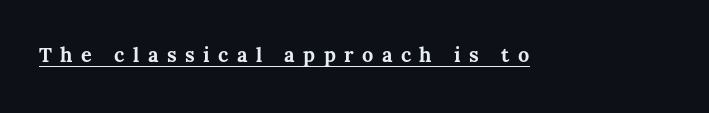
{"italic": "no", "bold": "yes", "underline": "yes", "letter_spacing": "wide", "letter_spacing_em": 0.42, "glyph_px": 20}
